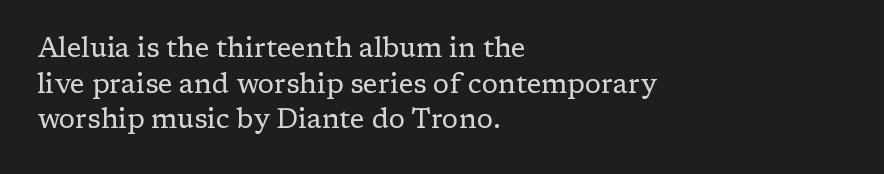
The image shows 27 px text type, upright; set left-aligned, normal line spacing (1.32x), normal letter spacing, not underlined.
